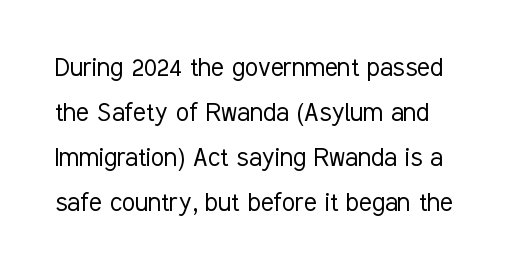
The image shows 30 px light, condensed sans-serif type, upright; set left-aligned, normal line spacing (1.5x), normal letter spacing, not underlined; low stroke contrast and a medium x-height.
